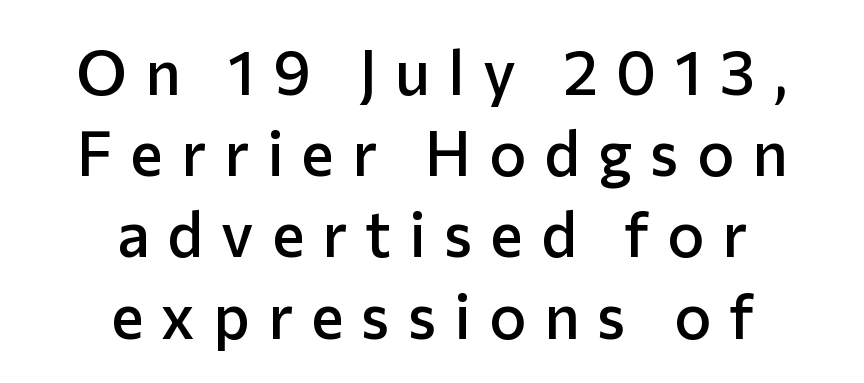
The image shows 62 px semibold sans-serif type, upright; set centered, normal line spacing (1.31x), unusually wide letter spacing (+0.29 em), not underlined; low stroke contrast and a medium x-height.
